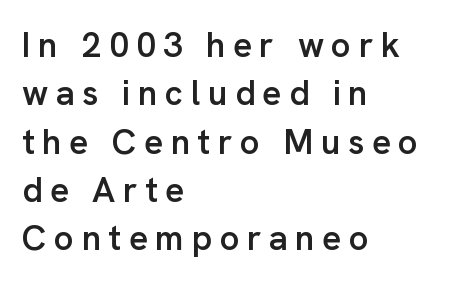
Nothing sits at the stroke ends, so this counts as sans-serif. Does the copy run flush right? No — it runs flush left. Note the varied advance widths — an 'i' is clearly narrower than an 'm'. Interline gaps are of average width in this sample. Glance below the letters and you will spot only blank space.
